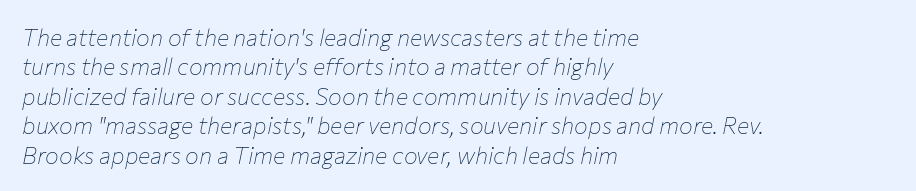
The image shows 23 px text type, italic (leaning right); set left-aligned, normal line spacing (1.28x), normal letter spacing, not underlined.
